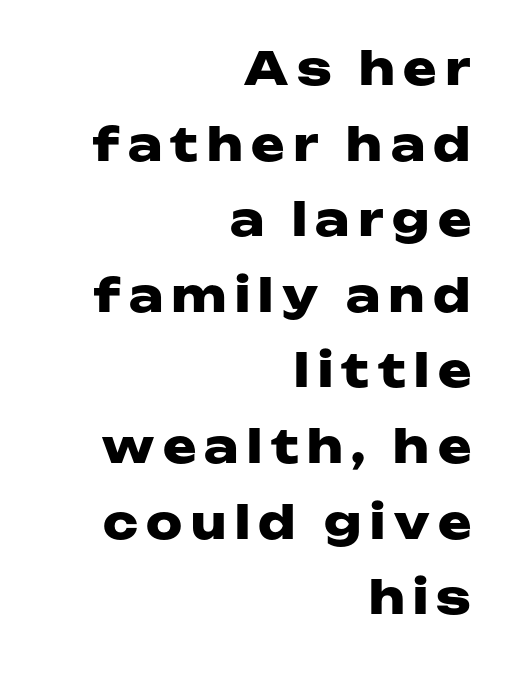
The image shows 45 px heavy, wide sans-serif type, upright; set right-aligned, normal line spacing (1.68x), not underlined; low stroke contrast and a medium x-height.
